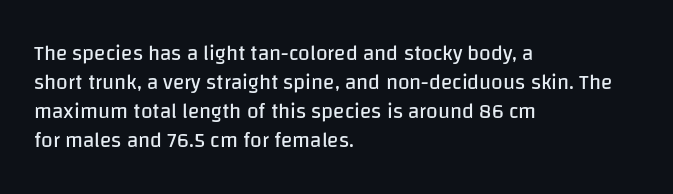
Letters rest on an invisible, unmarked baseline. Heaviness? Minimal to ordinary, like unemphasized prose. The rendering anchors every line to the left-hand side. The line-height multiplier appears to be the usual default.
